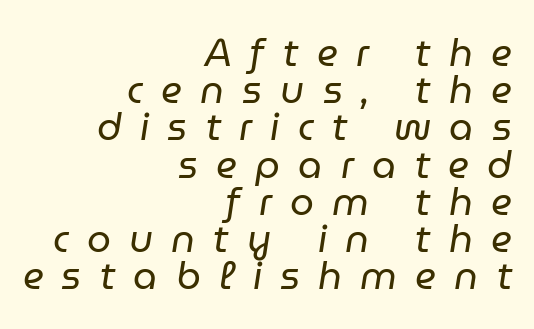
The image shows 38 px regular-weight type, italic (leaning right); set right-aligned, tight line spacing (0.98x), unusually wide letter spacing (+0.48 em), not underlined; low stroke contrast and a medium x-height.
